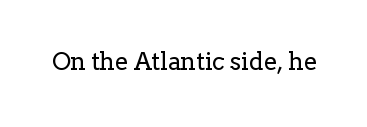
Q: Is the text bold? A: No.
Q: Is the text italic (slanted)? A: No, it is upright.
Q: Is the text underlined? A: No.
Q: Is the spacing between letters normal or unusually wide? A: Normal.
